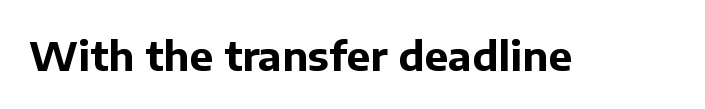
Q: Is the text bold? A: Yes.
Q: Is the text italic (slanted)? A: No, it is upright.
Q: Is the typeface a serif or a sans-serif typeface? A: Sans-serif.
Q: Is the text underlined? A: No.
Q: Is the spacing between letters normal or unusually wide? A: Normal.
Q: Width (condensed, normal, or wide)? A: Normal.
Q: Stroke contrast? A: Low.
Q: x-height? A: Medium.
Q: Monospaced? A: No.
